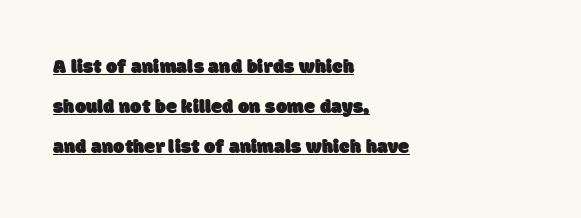
The image shows 20 px text type; set left-aligned, loose line spacing (2.01x), normal letter spacing, underlined.
